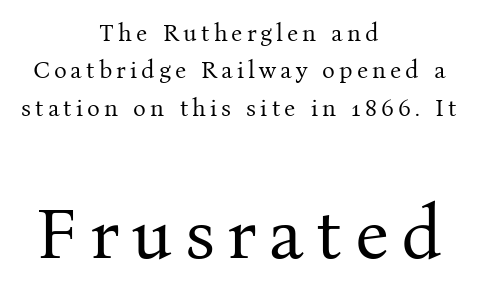
The string is rendered with underlining switched off. Horizontal bands of white between lines are of average thickness. Does the lettering tilt? It doesn't — this is upright. Here the designer chose a conventional face with non-uniform glyph widths.
